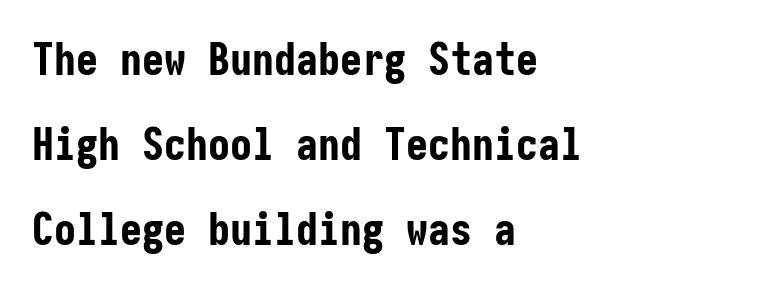
The image shows 44 px bold, condensed sans-serif type, upright; set left-aligned, loose line spacing (1.93x), normal letter spacing, not underlined; low stroke contrast and a medium x-height.
